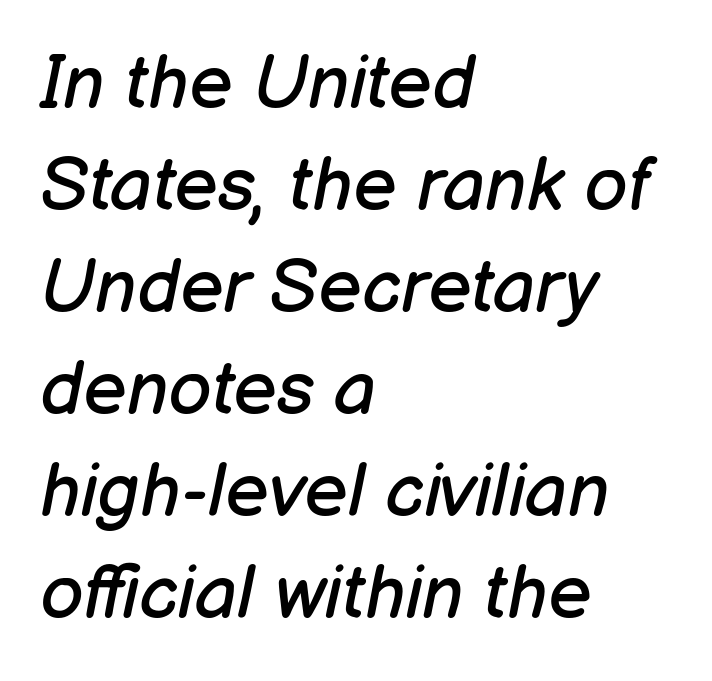
{"italic": "yes", "lean": "right", "slant_degrees": 12, "bold": "no", "weight": "regular", "width": "normal", "stroke_contrast": "low", "x_height": "medium", "monospaced": "no", "underline": "no", "align": "left", "line_spacing": "normal", "line_spacing_ratio": 1.36, "letter_spacing": "normal", "letter_spacing_em": 0.0, "glyph_px": 75}
